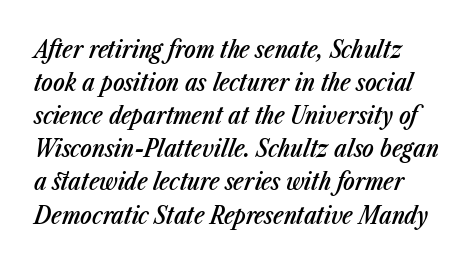
{"italic": "yes", "lean": "right", "slant_degrees": 23, "bold": "semi", "underline": "no", "line_spacing": "normal", "line_spacing_ratio": 1.38, "letter_spacing": "normal", "letter_spacing_em": 0.0, "glyph_px": 24}
